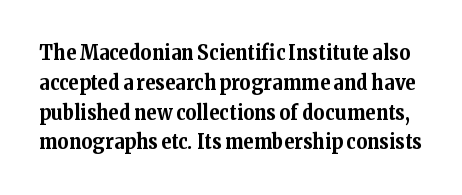
Tracking value appears to be zero — textbook default spacing. Typographic density is high because the face is bold. You can tell it's not italic because the verticals are truly vertical. Summary of vertical rhythm: regular, with standard interline spacing.
